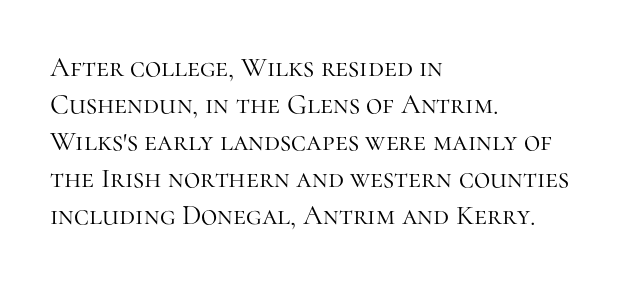
These lines are rendered in a variable-pitch font. This rendering uses left alignment, leaving the right contour irregular. The font family rendered here belongs to the serif group. Weight class: somewhere from thin through regular. A clean baseline with only descenders dipping below it. A roman cut, with each character standing at attention.
